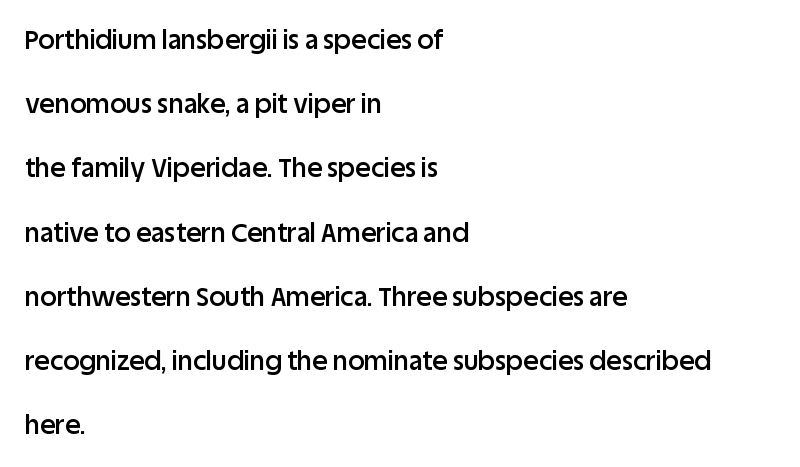
Q: Is the text bold? A: Semi-bold.
Q: Is the text italic (slanted)? A: No, it is upright.
Q: Is the text underlined? A: No.
Q: How is the paragraph aligned? A: Left-aligned.
Q: Is the spacing between letters normal or unusually wide? A: Normal.
Q: Is the spacing between lines tight, normal or loose? A: Loose.
